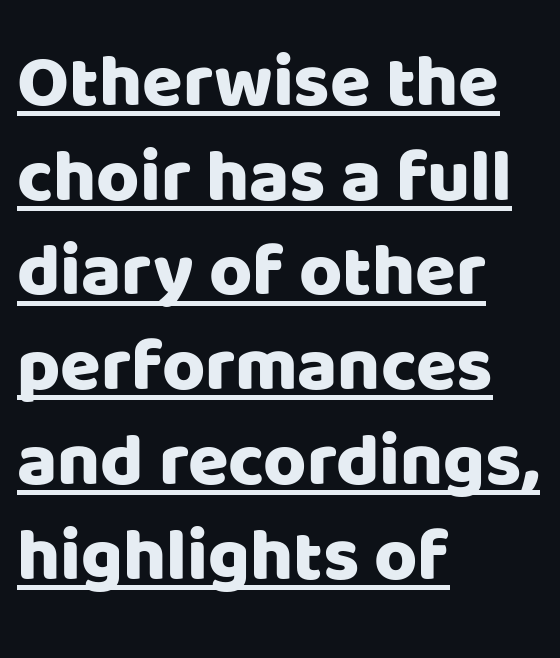
Q: Is the text italic (slanted)? A: No, it is upright.
Q: Is the typeface a serif or a sans-serif typeface? A: Sans-serif.
Q: Is the text underlined? A: Yes.
Q: How is the paragraph aligned? A: Left-aligned.
Q: Is the spacing between letters normal or unusually wide? A: Normal.
Q: Is the spacing between lines tight, normal or loose? A: Normal.
Q: Width (condensed, normal, or wide)? A: Normal.
Q: Stroke contrast? A: Low.
Q: x-height? A: Large.
Q: Monospaced? A: No.
